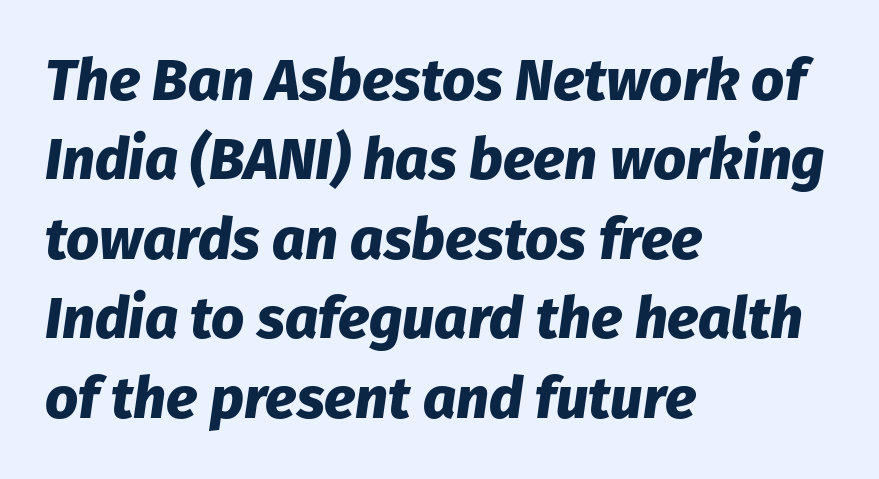
Q: Is the text bold? A: Yes.
Q: Is the text italic (slanted)? A: Yes, it leans right by about 8 degrees.
Q: Is the text underlined? A: No.
Q: How is the paragraph aligned? A: Left-aligned.
Q: Is the spacing between letters normal or unusually wide? A: Normal.
Q: Is the spacing between lines tight, normal or loose? A: Normal.
Q: Width (condensed, normal, or wide)? A: Normal.
Q: Stroke contrast? A: Low.
Q: x-height? A: Medium.
Q: Monospaced? A: No.
